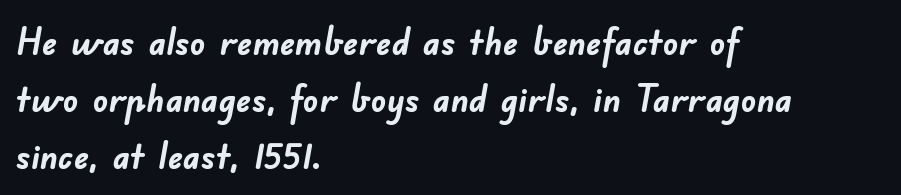
Q: Is the text bold? A: Yes.
Q: Is the typeface a serif or a sans-serif typeface? A: Sans-serif.
Q: Is the text underlined? A: No.
Q: How is the paragraph aligned? A: Left-aligned.
Q: Is the spacing between letters normal or unusually wide? A: Normal.
Q: Is the spacing between lines tight, normal or loose? A: Normal.
Q: Width (condensed, normal, or wide)? A: Normal.
Q: Stroke contrast? A: Low.
Q: x-height? A: Small.
Q: Monospaced? A: No.
